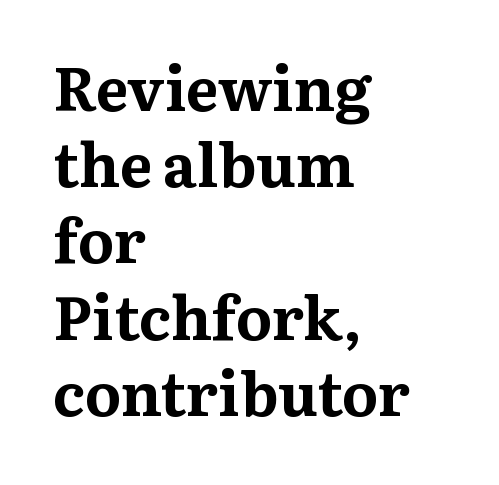
The image shows 61 px bold serif type, upright; set left-aligned, normal line spacing (1.25x), normal letter spacing, not underlined; medium stroke contrast and a medium x-height.
